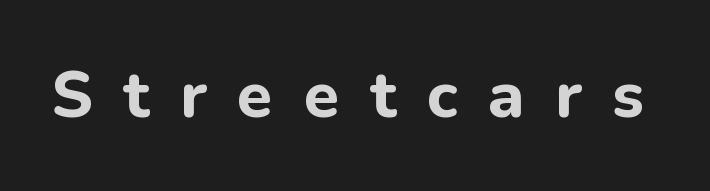
Q: Is the text bold? A: Yes.
Q: Is the text italic (slanted)? A: No, it is upright.
Q: Is the typeface a serif or a sans-serif typeface? A: Sans-serif.
Q: Is the text underlined? A: No.
Q: Is the spacing between letters normal or unusually wide? A: Unusually wide.
Q: Width (condensed, normal, or wide)? A: Normal.
Q: Stroke contrast? A: Low.
Q: x-height? A: Medium.
Q: Monospaced? A: No.
